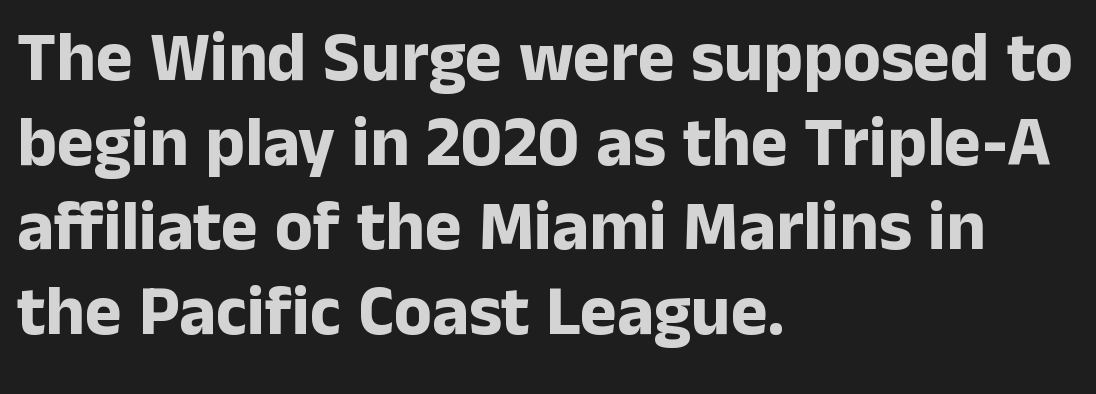
Every row of glyphs begins at an identical x-position on the left. Heavy-handed strokes throughout: this text is bold. Letters rest on an invisible, unmarked baseline. Each letter keeps its own natural width here, so spacing adapts to shape. The face used here is a sans, in the tradition of grotesques and geometrics. These lines were composed using upright roman letters.
